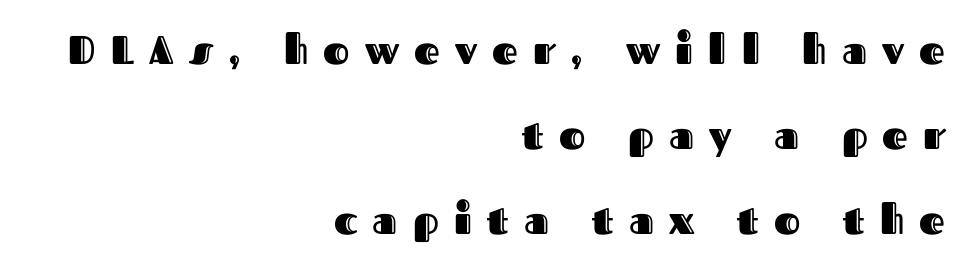
{"italic": "no", "width": "normal", "x_height": "medium", "monospaced": "no", "underline": "no", "align": "right", "line_spacing": "loose", "line_spacing_ratio": 2.12, "letter_spacing": "wide", "letter_spacing_em": 0.38, "glyph_px": 40}
